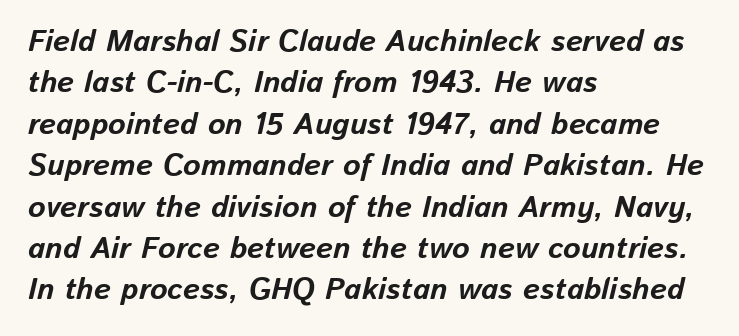
{"italic": "yes", "lean": "right", "slant_degrees": 13, "bold": "yes", "weight": "bold", "width": "normal", "stroke_contrast": "low", "x_height": "medium", "monospaced": "no", "underline": "no", "align": "left", "line_spacing": "normal", "line_spacing_ratio": 1.38, "letter_spacing": "normal", "letter_spacing_em": 0.0, "glyph_px": 30}
